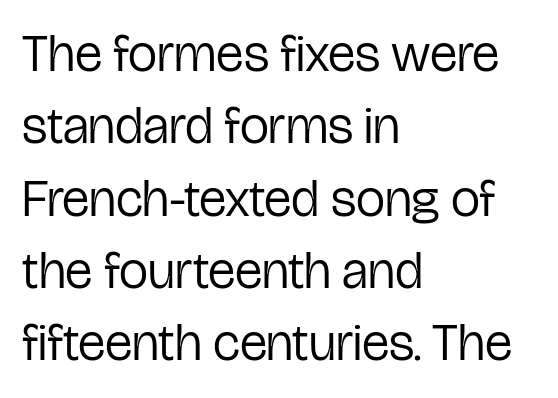
There is no visible air inserted between adjacent glyphs. Posture: straight, roman, zero tilt. The text was rendered using a sans face with plain stroke endings. Nothing heavy about these letters — not bold at all. The designer left line spacing at the default.
